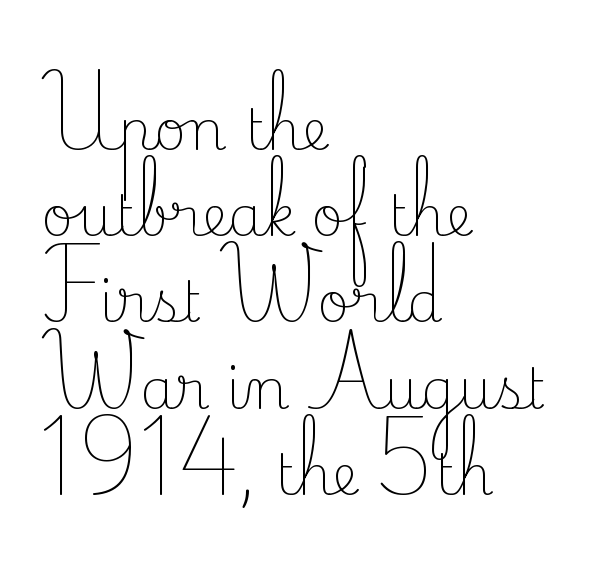
{"serif": "yes", "italic": "no", "bold": "no", "weight": "light", "width": "normal", "stroke_contrast": "low", "x_height": "small", "monospaced": "no", "underline": "no", "align": "left", "line_spacing": "normal", "line_spacing_ratio": 1.54, "letter_spacing": "normal", "letter_spacing_em": 0.0, "glyph_px": 56}
